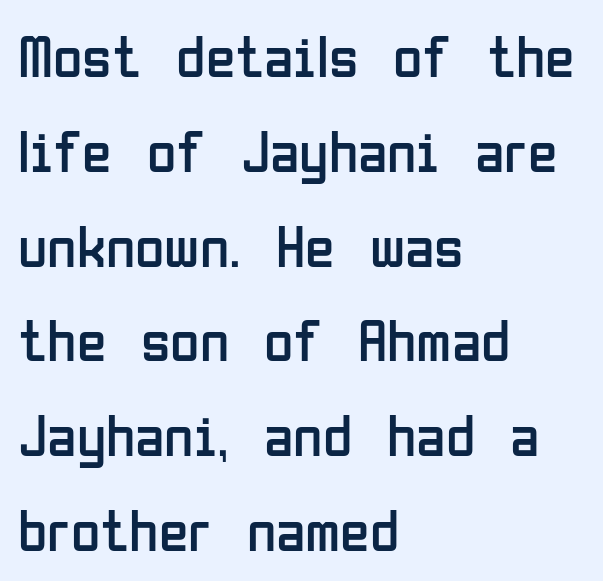
{"serif": "no", "italic": "no", "bold": "no", "weight": "regular", "width": "condensed", "stroke_contrast": "low", "x_height": "medium", "monospaced": "no", "underline": "no", "align": "left", "line_spacing": "normal", "line_spacing_ratio": 1.58, "letter_spacing": "normal", "letter_spacing_em": 0.0, "glyph_px": 60}
